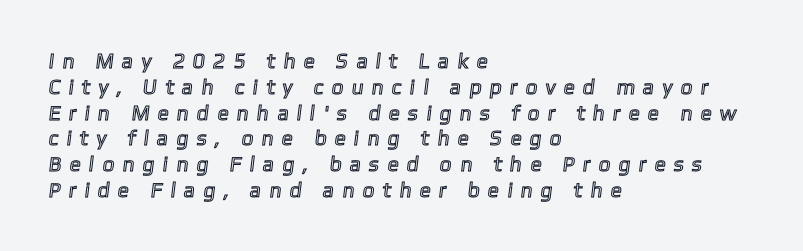
{"underline": "no", "align": "left", "line_spacing_ratio": 1.23, "letter_spacing": "wide", "letter_spacing_em": 0.39, "glyph_px": 21}
